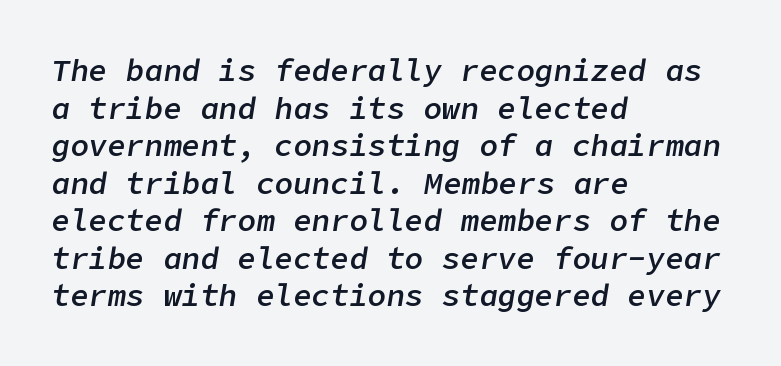
There is no visible air inserted between adjacent glyphs. If you drew a line through each stem, it would be angled. This rendering features lettering with no underline. A classic flush-left, rag-right setting is used for this passage.
